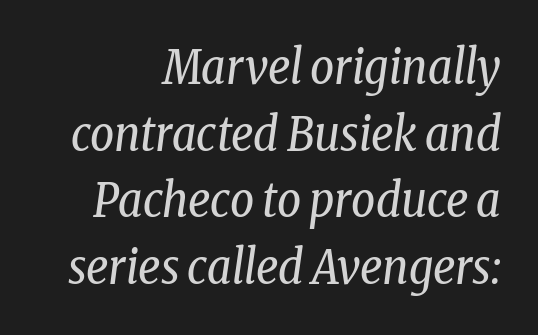
{"serif": "yes", "italic": "yes", "lean": "right", "slant_degrees": 8, "bold": "no", "weight": "regular", "width": "condensed", "stroke_contrast": "low", "x_height": "medium", "monospaced": "no", "underline": "no", "align": "right", "line_spacing": "normal", "line_spacing_ratio": 1.42, "letter_spacing": "normal", "letter_spacing_em": 0.0, "glyph_px": 47}
